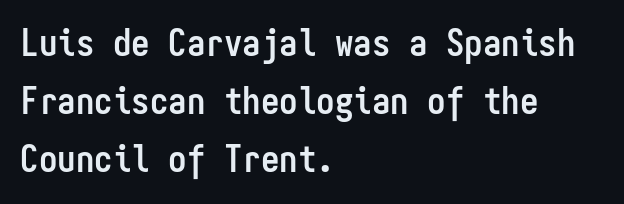
Pretty heavy lettering here — definitely bold. These lines keep a tight, regular rhythm from letter to letter. Does the leading feel generous? No, just average. Short and long lines alike share a common starting point at left. The letters march in equal steps, a hallmark of fixed-pitch type.
